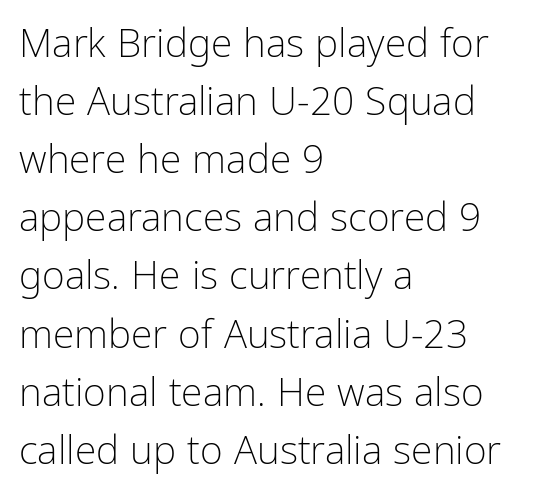
The designer left line spacing at the default. Tall strokes in this sample are plumb rather than angled. Descenders hang freely into open space. The rag falls on the right side of this text block. Here the glyphs are tracked normally, forming tight word shapes.
